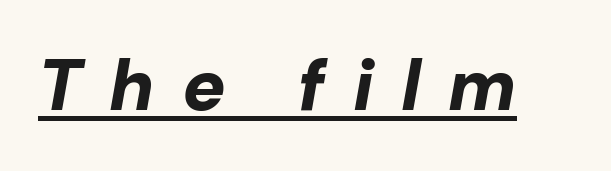
The image shows 72 px bold type, italic (leaning right); set unusually wide letter spacing (+0.38 em), underlined; low stroke contrast and a medium x-height.
